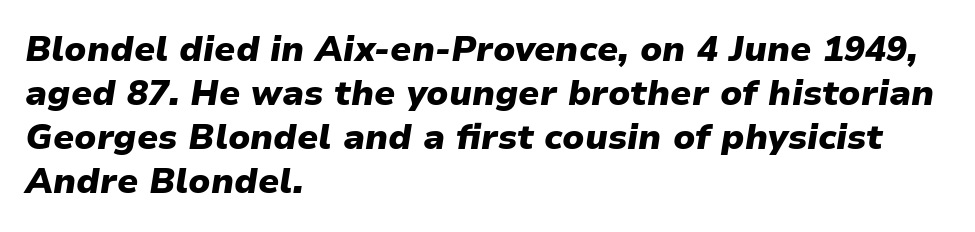
Is this a fixed-width face? No — the glyphs have proportional, varying widths. The space directly below the letters is spotless. The passage shown is emphatically bold. The ragged edge is on the right, which tells us the setting is flush left. Every character sits at an angle, as italics do.
